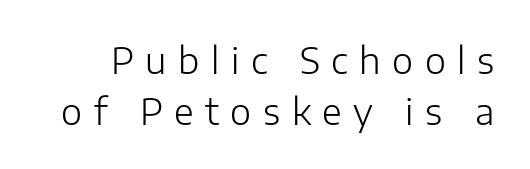
{"serif": "no", "italic": "no", "bold": "no", "weight": "light", "width": "normal", "stroke_contrast": "low", "x_height": "medium", "monospaced": "no", "underline": "no", "line_spacing": "normal", "line_spacing_ratio": 1.41, "letter_spacing": "wide", "letter_spacing_em": 0.32, "glyph_px": 36}
